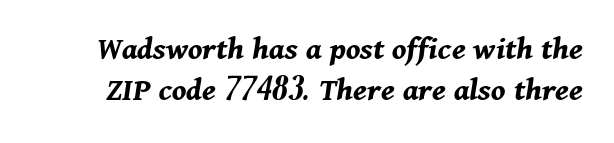
The image shows 34 px bold type, italic (leaning right); set line spacing 1.22x, normal letter spacing, not underlined; medium stroke contrast and a medium x-height.
